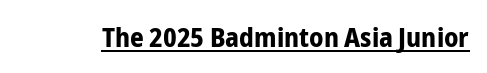
Q: Is the text bold? A: Yes.
Q: Is the text italic (slanted)? A: No, it is upright.
Q: Is the text underlined? A: Yes.
Q: Is the spacing between letters normal or unusually wide? A: Normal.
